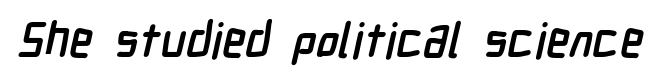
The image shows 48 px semibold, condensed sans-serif type; set normal letter spacing, not underlined; low stroke contrast and a medium x-height.
